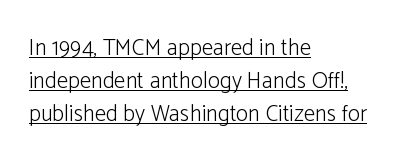
The image shows 23 px text type, upright; set left-aligned, normal line spacing (1.43x), normal letter spacing, underlined.
